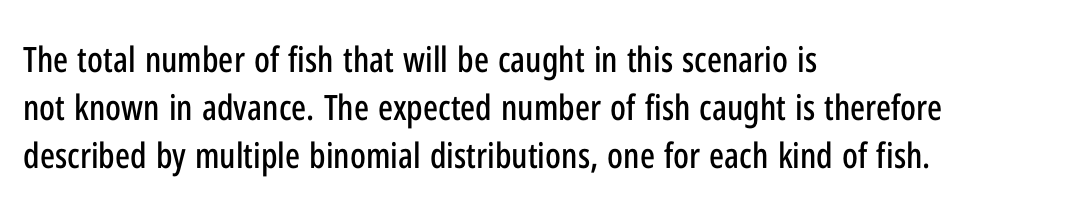
You could call the tracking neutral — neither tight nor loose. Here the designer chose a conventional face with non-uniform glyph widths. What's the leading like? Ordinary, nothing unusual. The lettering stays uniformly vertical, giving the passage a roman look. Beneath every word, the page is bare.
